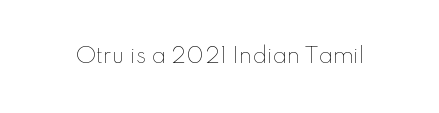
The passage shown is not underscored anywhere. The font's upright variant was chosen for this text. Stems here are at most as thick as an everyday book face. Observe the ordinary spacing: letters are neighbours, not strangers.
